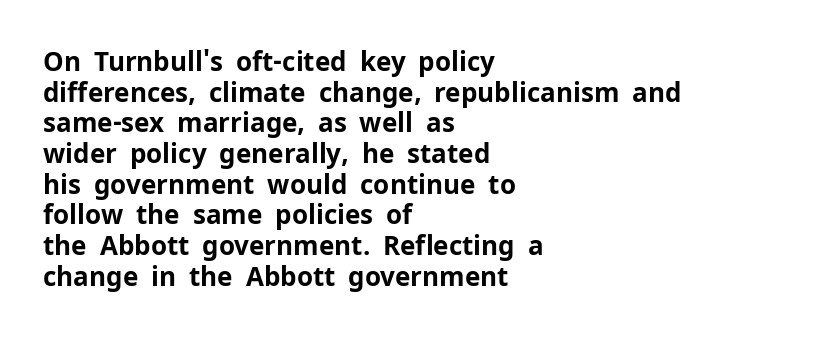
{"italic": "no", "bold": "yes", "underline": "no", "align": "left", "line_spacing_ratio": 1.18, "letter_spacing": "normal", "letter_spacing_em": 0.0, "glyph_px": 26}
